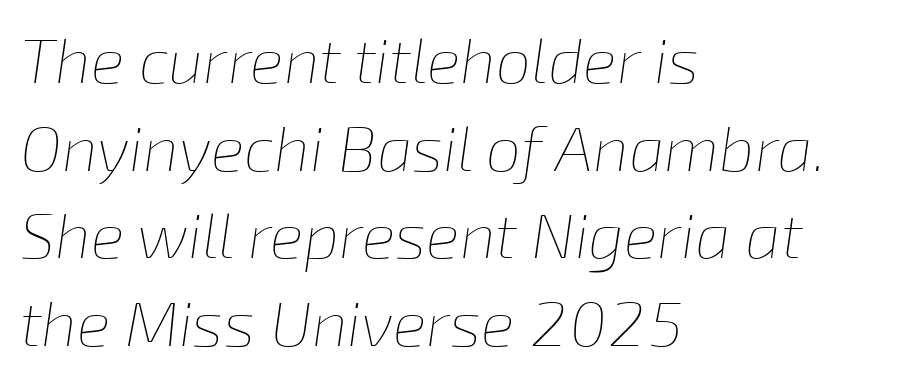
The space beneath each line is pristine and unruled. Weight: regular or lighter. How are the letters spaced? Ordinarily, with no added tracking. Is the block centered? No — it sits flush against the left margin.
